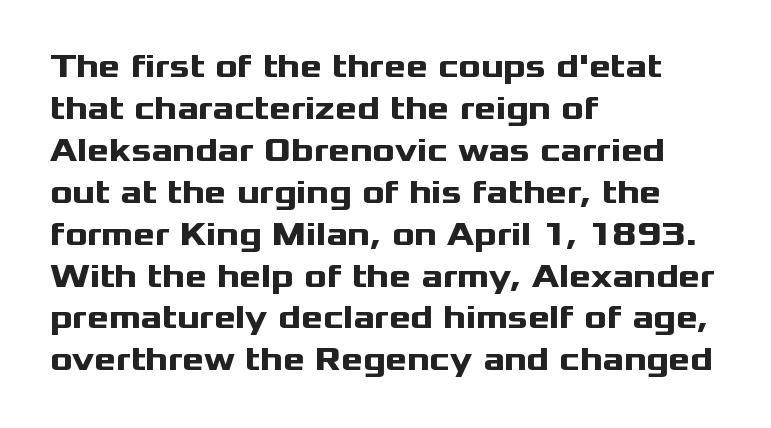
Default kerning and tracking; the words read as compact shapes. The letters stand upright; this is a roman face. The sample has been set heavy, in full bold. Letters rest on an invisible, unmarked baseline.
